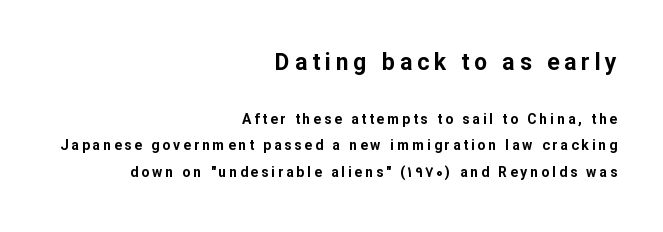
Q: Is the text bold? A: Yes.
Q: Is the text italic (slanted)? A: No, it is upright.
Q: Is the text underlined? A: No.
Q: How is the paragraph aligned? A: Right-aligned.
Q: Is the spacing between letters normal or unusually wide? A: Unusually wide.
Q: Is the spacing between lines tight, normal or loose? A: Loose.
Q: Which block of text is set in a larger size, the first (top) or the second (bottom)? A: The first (top) one.
